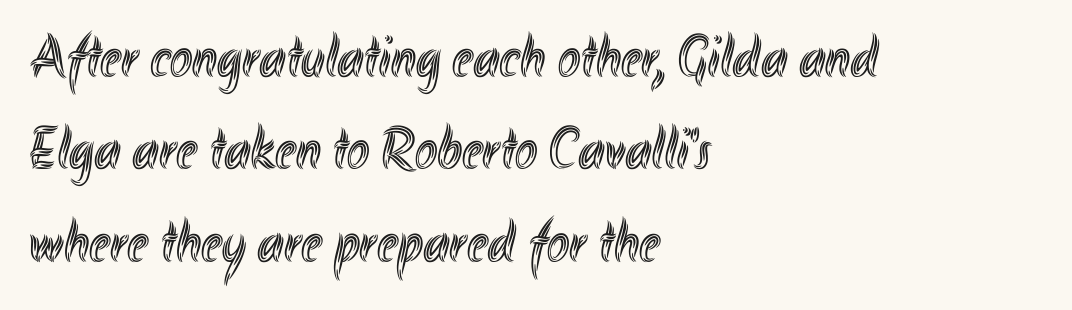
The image shows 60 px condensed type; set left-aligned, normal line spacing (1.54x), normal letter spacing, not underlined; a small x-height.
